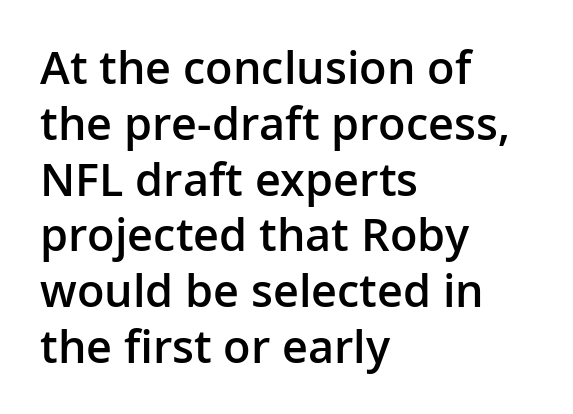
Typesetter's note: demi weight, one step under bold. The compositor pushed each line to the left boundary. The string is rendered with underlining switched off. What stands out about the letter spacing? Nothing — it is the standard amount. Is this a sans? Yes — the strokes have no serifs. The face used here is proportionally spaced, like ordinary book or web type.
